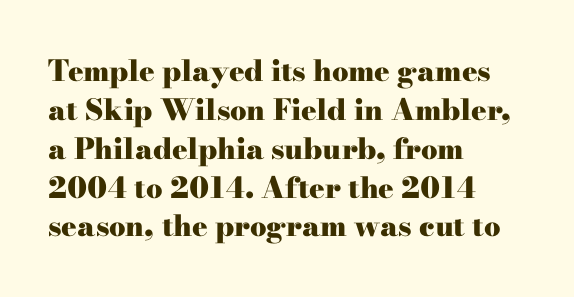
The image shows 29 px heavy, wide serif type, upright; set left-aligned, normal line spacing (1.34x), normal letter spacing, not underlined; high stroke contrast and a small x-height.
